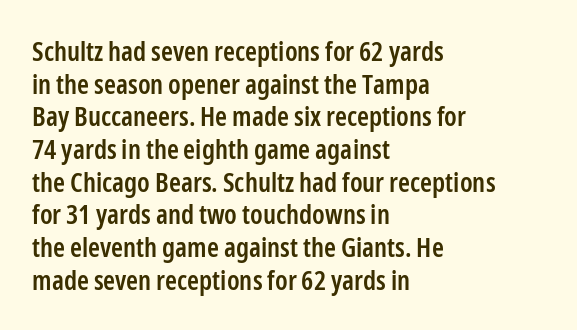
The image shows 27 px text type, upright; set left-aligned, line spacing 1.21x, normal letter spacing, not underlined.
